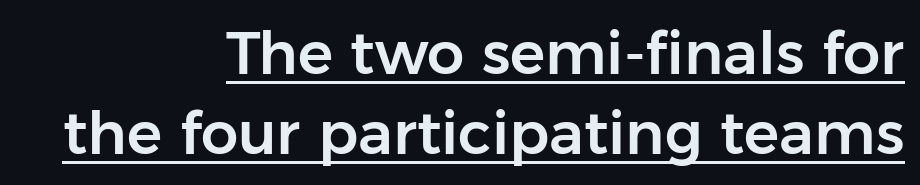
Q: Is the text italic (slanted)? A: No, it is upright.
Q: Is the typeface a serif or a sans-serif typeface? A: Sans-serif.
Q: Is the text underlined? A: Yes.
Q: How is the paragraph aligned? A: Right-aligned.
Q: Is the spacing between letters normal or unusually wide? A: Normal.
Q: Is the spacing between lines tight, normal or loose? A: Normal.
Q: Width (condensed, normal, or wide)? A: Normal.
Q: Stroke contrast? A: Low.
Q: x-height? A: Medium.
Q: Monospaced? A: No.
